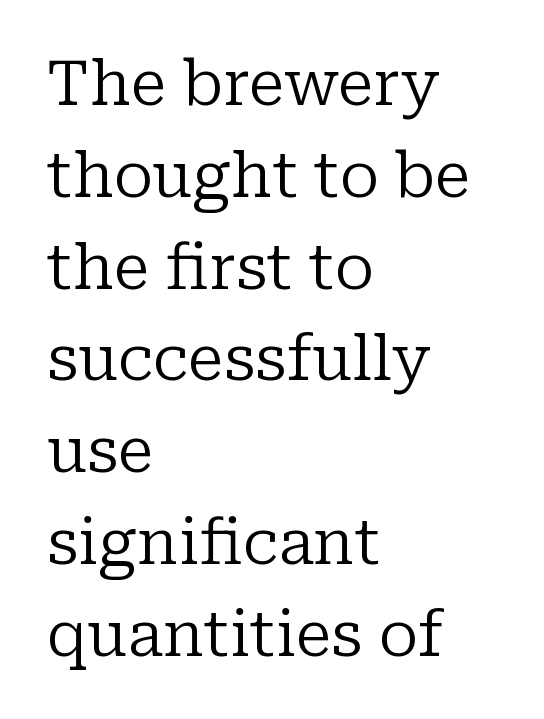
The image shows 62 px regular-weight serif type, upright; set left-aligned, normal line spacing (1.48x), normal letter spacing, not underlined; low stroke contrast and a medium x-height.
